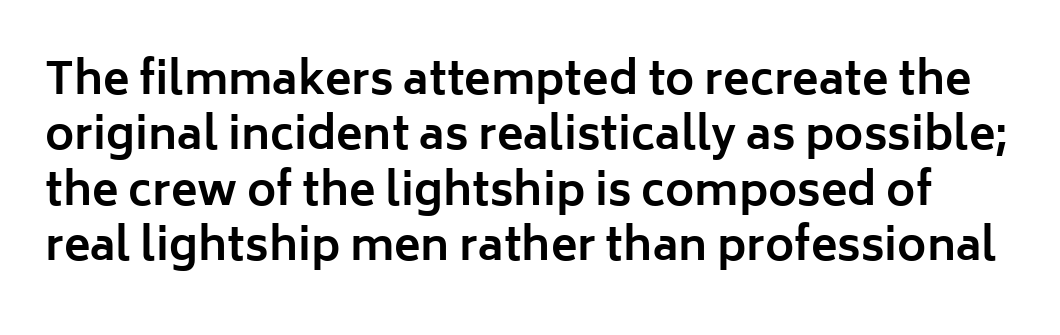
The image shows 44 px bold sans-serif type, upright; set normal line spacing (1.26x), normal letter spacing, not underlined; low stroke contrast and a medium x-height.
